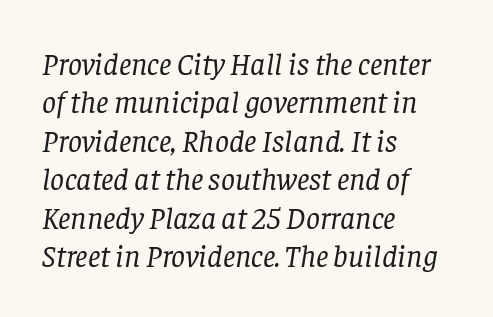
The image shows 31 px regular-weight serif type, italic (leaning right); set left-aligned, line spacing 1.24x, normal letter spacing, not underlined; low stroke contrast and a large x-height.
